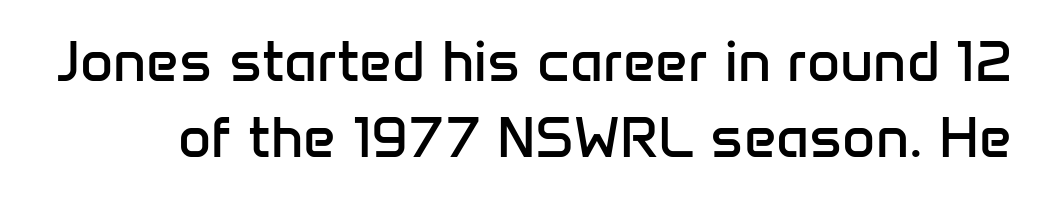
Q: Is the text bold? A: No.
Q: Is the text italic (slanted)? A: No, it is upright.
Q: Is the typeface a serif or a sans-serif typeface? A: Sans-serif.
Q: Is the text underlined? A: No.
Q: Is the spacing between letters normal or unusually wide? A: Normal.
Q: Is the spacing between lines tight, normal or loose? A: Normal.
Q: Width (condensed, normal, or wide)? A: Normal.
Q: Stroke contrast? A: Low.
Q: x-height? A: Medium.
Q: Monospaced? A: No.
